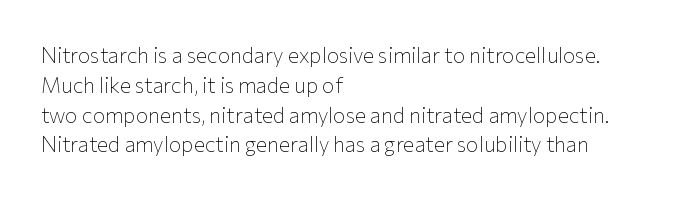
The image shows 21 px text type, upright; set left-aligned, normal line spacing (1.42x), normal letter spacing, not underlined.
